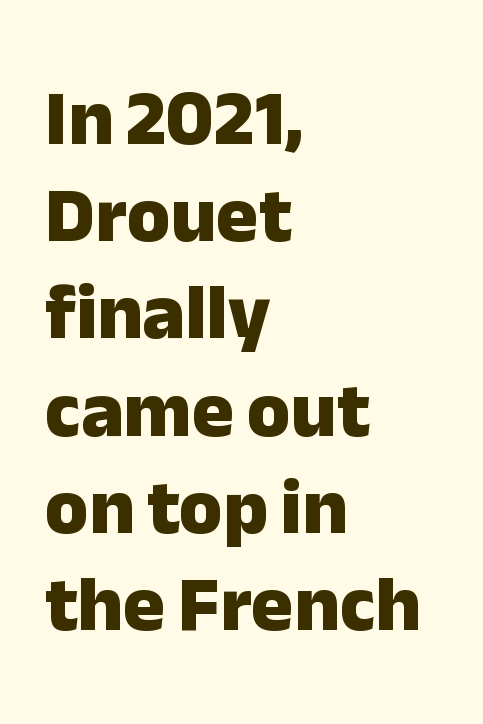
The image shows 79 px heavy sans-serif type, upright; set left-aligned, line spacing 1.23x, normal letter spacing, not underlined; low stroke contrast and a medium x-height.
